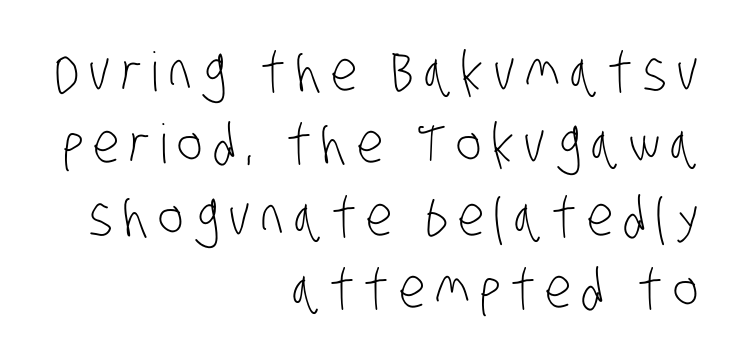
Q: Is the text bold? A: No.
Q: Is the typeface a serif or a sans-serif typeface? A: Sans-serif.
Q: Is the text underlined? A: No.
Q: How is the paragraph aligned? A: Right-aligned.
Q: Is the spacing between lines tight, normal or loose? A: Normal.
Q: Width (condensed, normal, or wide)? A: Condensed.
Q: Stroke contrast? A: Low.
Q: x-height? A: Large.
Q: Monospaced? A: No.
